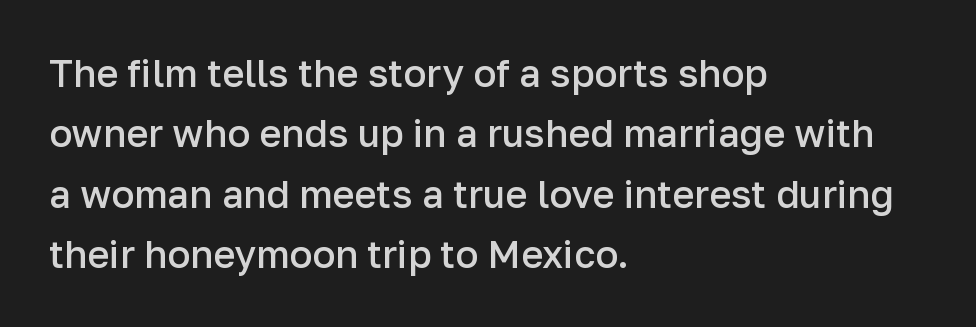
The image shows 38 px semibold sans-serif type, upright; set left-aligned, normal line spacing (1.59x), normal letter spacing, not underlined; low stroke contrast and a medium x-height.
